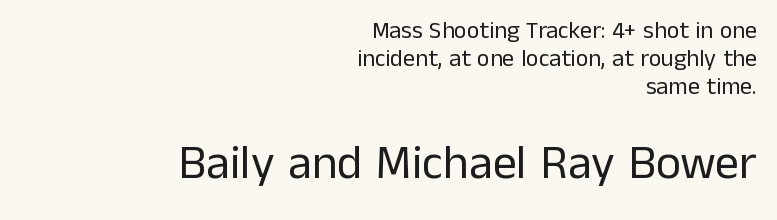
Quick note: underline off. Stroke terminals: plain, sans-serif. The font is comparable to plain body text, perhaps lighter. Layout note: lines flush right. The passage shown has conventional tracking throughout.
